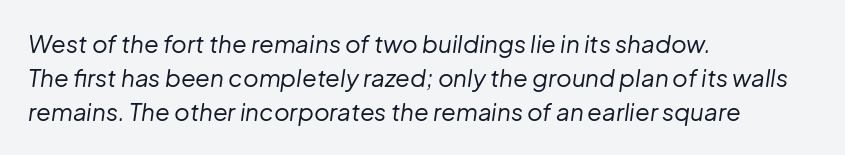
{"italic": "yes", "lean": "right", "slant_degrees": 8, "bold": "no", "underline": "no", "align": "left", "line_spacing": "normal", "line_spacing_ratio": 1.41, "letter_spacing": "normal", "letter_spacing_em": 0.0, "glyph_px": 24}
